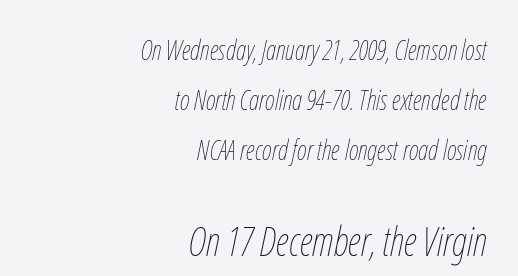
The rendering anchors every line to the right-hand side. The face used here is proportionally spaced, like ordinary book or web type. The passage shown is not underscored anywhere. Bigger letters appear in the bottom chunk; the top chunk is reduced. Compared with typical body copy, the letter spacing here is the same.
